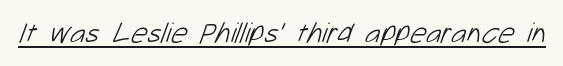
Q: Is the text bold? A: No.
Q: Is the typeface a serif or a sans-serif typeface? A: Sans-serif.
Q: Is the text underlined? A: Yes.
Q: Is the spacing between letters normal or unusually wide? A: Normal.
Q: Width (condensed, normal, or wide)? A: Normal.
Q: Stroke contrast? A: Low.
Q: x-height? A: Medium.
Q: Monospaced? A: No.
